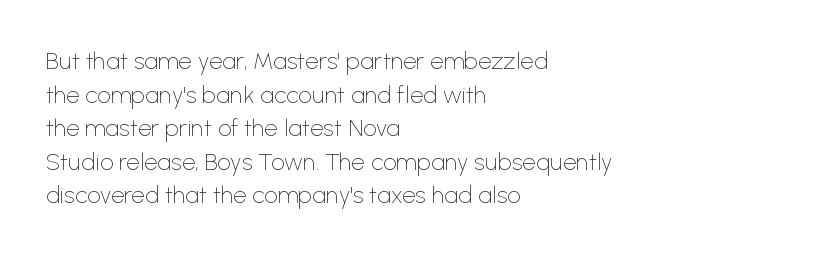
Q: Is the text bold? A: No.
Q: Is the text italic (slanted)? A: No, it is upright.
Q: Is the text underlined? A: No.
Q: How is the paragraph aligned? A: Left-aligned.
Q: Is the spacing between letters normal or unusually wide? A: Normal.
Q: Is the spacing between lines tight, normal or loose? A: Normal.
